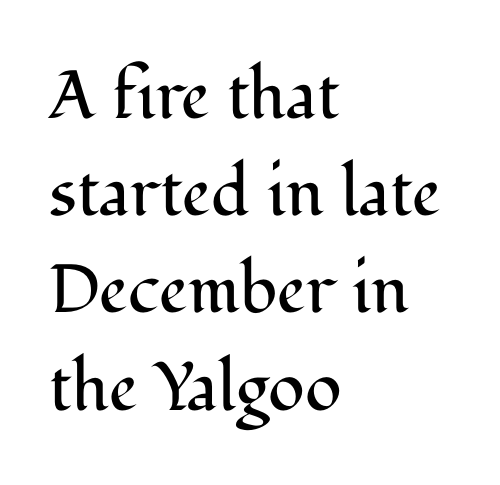
Q: Is the text bold? A: No.
Q: Is the text italic (slanted)? A: No, it is upright.
Q: Is the typeface a serif or a sans-serif typeface? A: Serif.
Q: Is the text underlined? A: No.
Q: How is the paragraph aligned? A: Left-aligned.
Q: Is the spacing between letters normal or unusually wide? A: Normal.
Q: Is the spacing between lines tight, normal or loose? A: Normal.
Q: Width (condensed, normal, or wide)? A: Normal.
Q: Stroke contrast? A: Medium.
Q: x-height? A: Medium.
Q: Monospaced? A: No.
